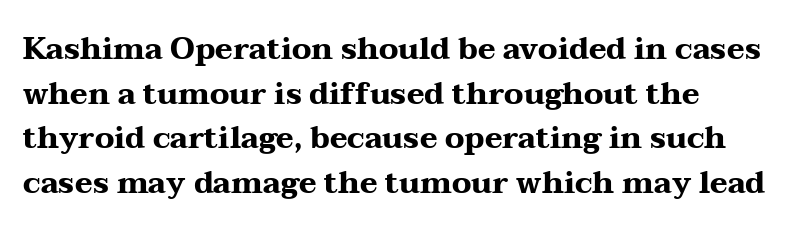
Q: Is the text bold? A: Yes.
Q: Is the text italic (slanted)? A: No, it is upright.
Q: Is the typeface a serif or a sans-serif typeface? A: Serif.
Q: Is the text underlined? A: No.
Q: Is the spacing between letters normal or unusually wide? A: Normal.
Q: Is the spacing between lines tight, normal or loose? A: Normal.
Q: Width (condensed, normal, or wide)? A: Wide.
Q: Stroke contrast? A: Medium.
Q: x-height? A: Medium.
Q: Monospaced? A: No.
